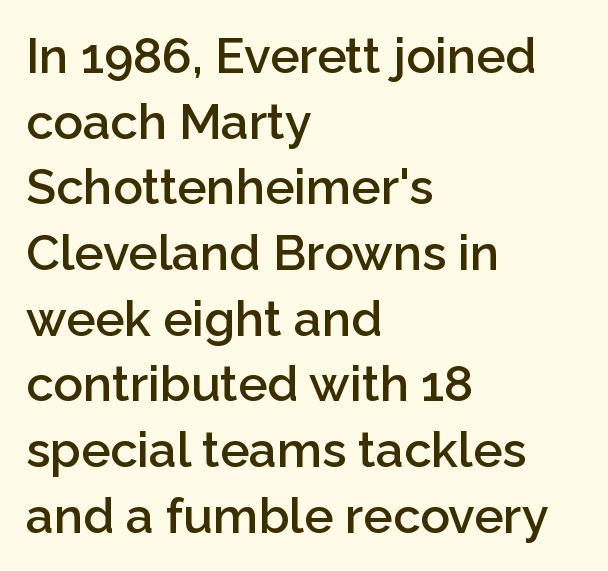
{"serif": "no", "italic": "no", "bold": "semi", "weight": "semibold", "width": "normal", "stroke_contrast": "low", "x_height": "medium", "monospaced": "no", "underline": "no", "align": "left", "line_spacing": "normal", "line_spacing_ratio": 1.34, "letter_spacing": "normal", "letter_spacing_em": 0.0, "glyph_px": 49}
